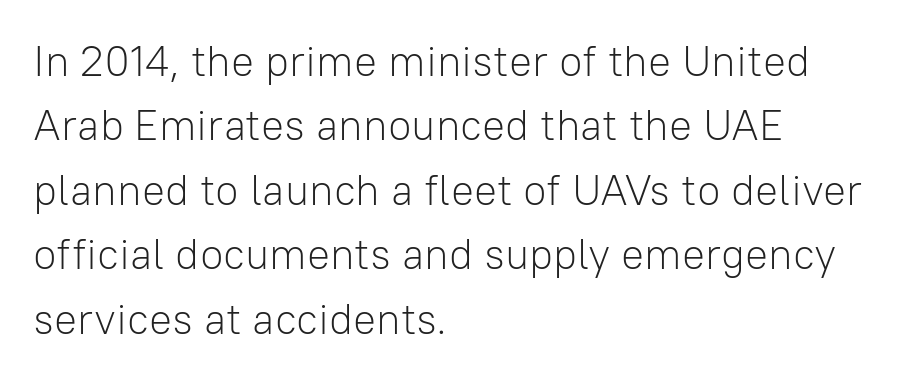
The image shows 43 px light sans-serif type, upright; set left-aligned, normal line spacing (1.5x), normal letter spacing, not underlined; low stroke contrast and a medium x-height.
